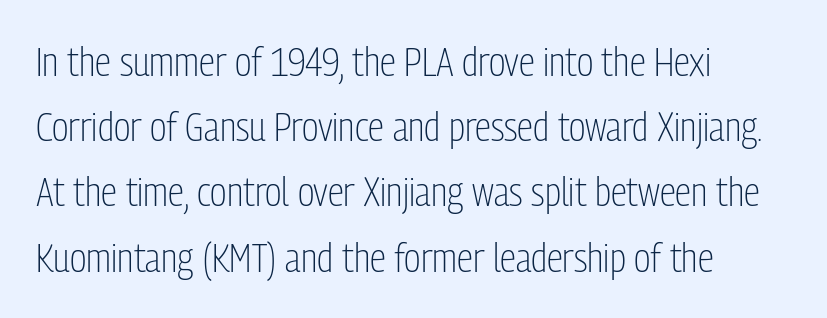
No chunkiness to these letters — they're not bold. Do the characters align in a grid? No, the font is proportional. A student would call this left alignment; a typographer would say flush left, rag right. Unlike italic type, these characters show no tilt at all. Letterform terminals end flat and unadorned throughout the passage.
